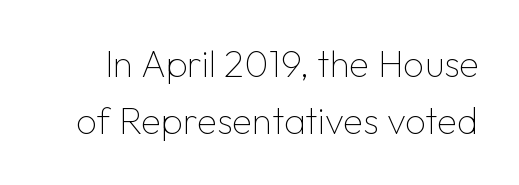
{"serif": "no", "italic": "no", "bold": "no", "weight": "thin", "width": "normal", "stroke_contrast": "low", "x_height": "medium", "monospaced": "no", "underline": "no", "line_spacing": "normal", "line_spacing_ratio": 1.55, "letter_spacing": "normal", "letter_spacing_em": 0.0, "glyph_px": 37}
